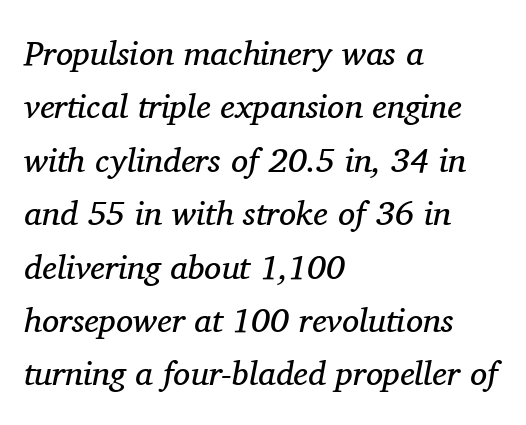
{"serif": "yes", "italic": "yes", "lean": "right", "slant_degrees": 11, "bold": "no", "weight": "regular", "width": "normal", "stroke_contrast": "medium", "x_height": "medium", "monospaced": "no", "underline": "no", "align": "left", "line_spacing": "normal", "line_spacing_ratio": 1.57, "letter_spacing": "normal", "letter_spacing_em": 0.0, "glyph_px": 34}
